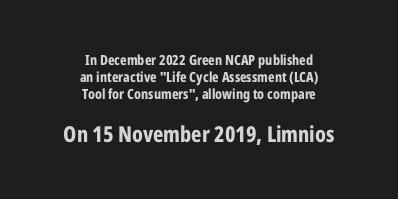
{"italic": "no", "bold": "yes", "underline": "no", "align": "center", "line_spacing_ratio": 1.2, "letter_spacing": "normal", "letter_spacing_em": 0.0, "larger_block": "second", "size_ratio": 1.57, "glyph_px": 22}
